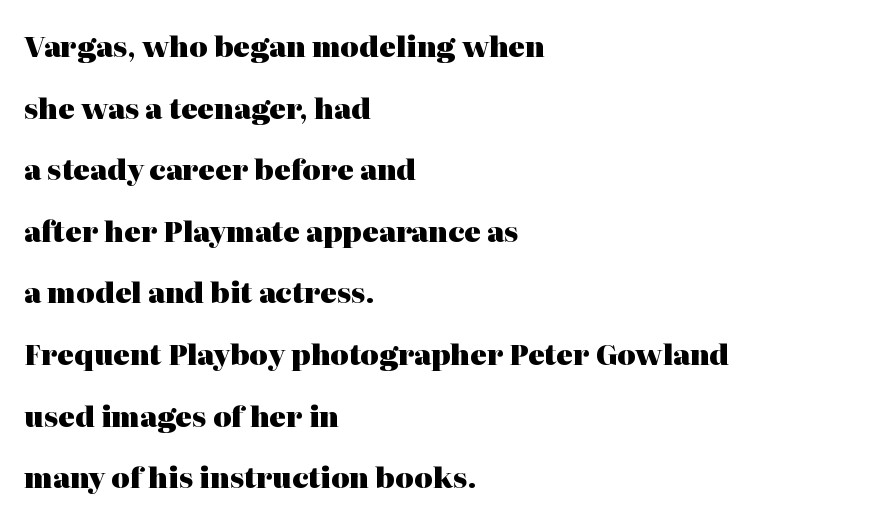
You could fit nearly another row in the gap between these rows. Varying glyph widths throughout — classic text-font behaviour. Short and long lines alike share a common starting point at left. The axis of the letterforms is exactly vertical. The specimen omits any rule beneath the text block's lines.
